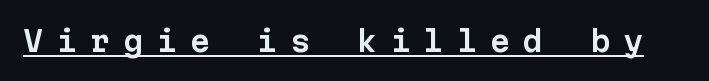
Tall strokes in this sample are plumb rather than angled. Loose tracking; the words dissolve into strings of separated letters. A rule runs beneath these lines of type. The glyphs in this specimen are sans serif. Each letter, wide or thin by design, is forced into the same width here.
